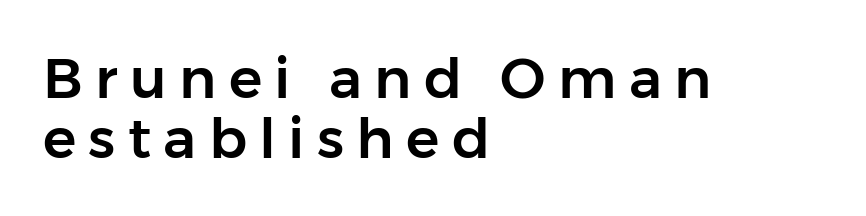
Q: Is the text italic (slanted)? A: No, it is upright.
Q: Is the typeface a serif or a sans-serif typeface? A: Sans-serif.
Q: Is the text underlined? A: No.
Q: How is the paragraph aligned? A: Left-aligned.
Q: Is the spacing between letters normal or unusually wide? A: Unusually wide.
Q: Is the spacing between lines tight, normal or loose? A: Tight.
Q: Width (condensed, normal, or wide)? A: Normal.
Q: Stroke contrast? A: Low.
Q: x-height? A: Medium.
Q: Monospaced? A: No.
